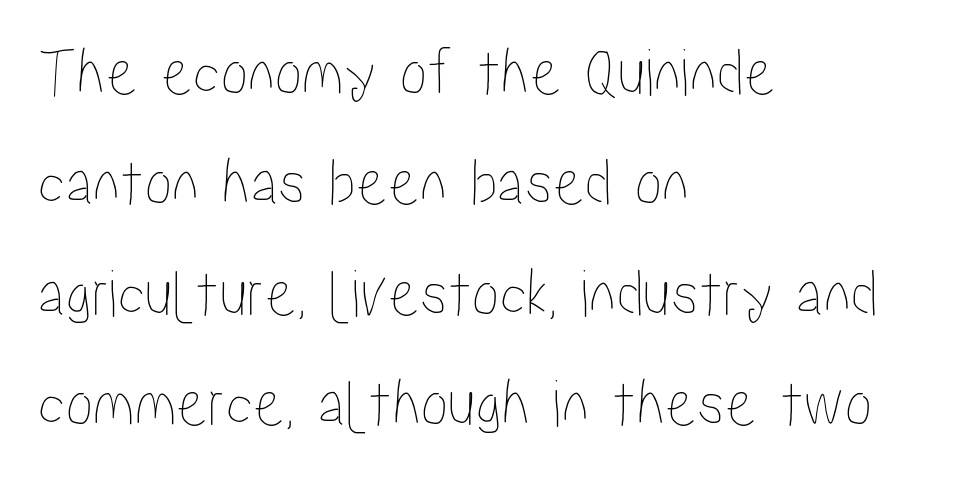
{"italic": "no", "width": "condensed", "stroke_contrast": "low", "x_height": "medium", "monospaced": "no", "underline": "no", "align": "left", "line_spacing": "normal", "line_spacing_ratio": 1.6, "letter_spacing": "normal", "letter_spacing_em": 0.0, "glyph_px": 69}
